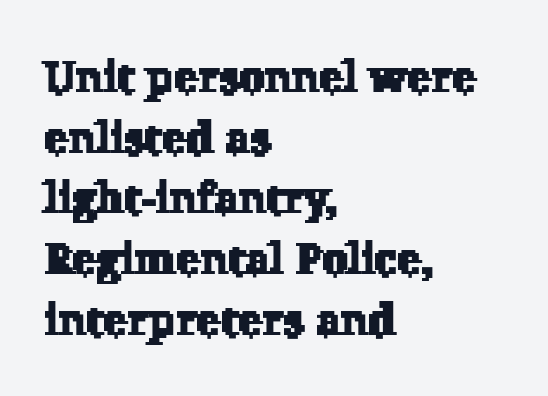
{"serif": "yes", "width": "normal", "stroke_contrast": "low", "x_height": "medium", "monospaced": "no", "underline": "no", "align": "left", "line_spacing": "normal", "line_spacing_ratio": 1.35, "letter_spacing": "normal", "letter_spacing_em": 0.0, "glyph_px": 45}
